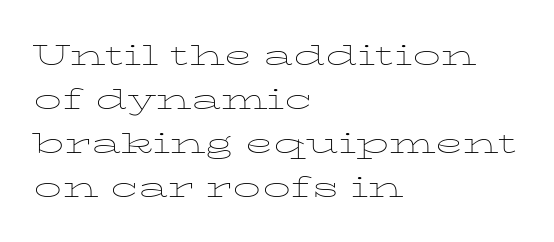
Q: Is the text bold? A: No.
Q: Is the text italic (slanted)? A: No, it is upright.
Q: Is the typeface a serif or a sans-serif typeface? A: Serif.
Q: Is the text underlined? A: No.
Q: How is the paragraph aligned? A: Left-aligned.
Q: Is the spacing between letters normal or unusually wide? A: Normal.
Q: Is the spacing between lines tight, normal or loose? A: Normal.
Q: Width (condensed, normal, or wide)? A: Wide.
Q: Stroke contrast? A: Low.
Q: x-height? A: Medium.
Q: Monospaced? A: No.
